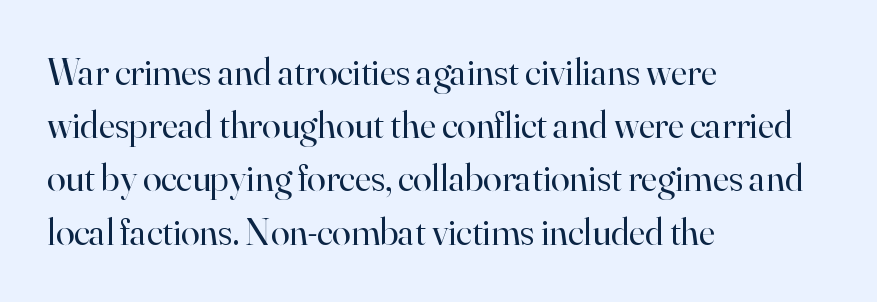
Weight: not bold — regular or lighter. Small tapered or slab feet sit at the stroke ends, so this counts as serif. Every row of glyphs begins at an identical x-position on the left. Compared with typical paragraphs, the rows here are spaced about the same.
